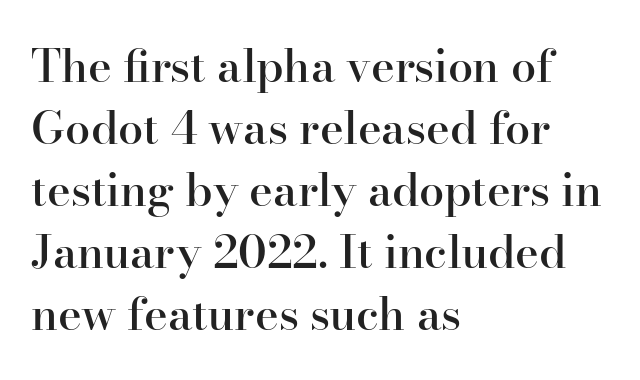
The image shows 45 px semibold serif type, upright; set left-aligned, normal line spacing (1.38x), normal letter spacing, not underlined; high stroke contrast and a small x-height.
